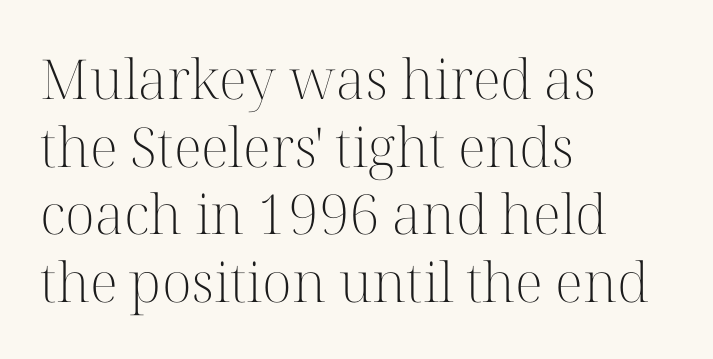
Q: Is the text bold? A: No.
Q: Is the text italic (slanted)? A: No, it is upright.
Q: Is the typeface a serif or a sans-serif typeface? A: Serif.
Q: Is the text underlined? A: No.
Q: How is the paragraph aligned? A: Left-aligned.
Q: Is the spacing between letters normal or unusually wide? A: Normal.
Q: Width (condensed, normal, or wide)? A: Normal.
Q: Stroke contrast? A: High.
Q: x-height? A: Medium.
Q: Monospaced? A: No.
